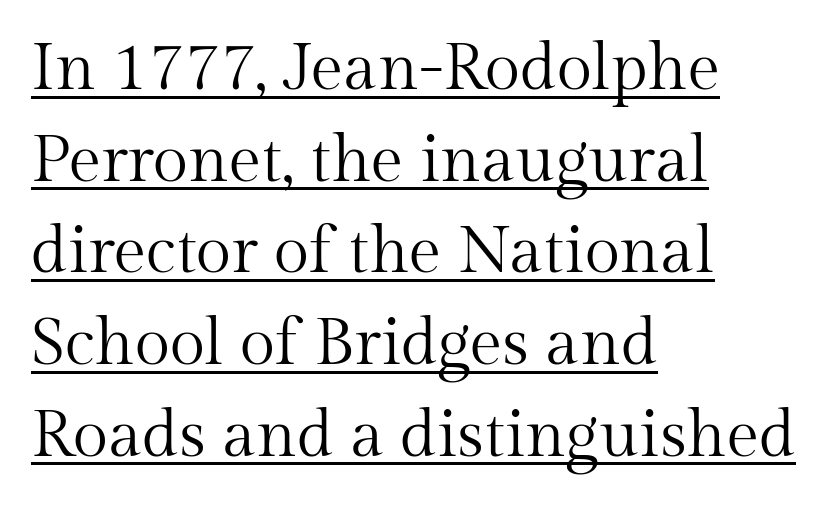
The image shows 65 px regular-weight serif type, upright; set left-aligned, normal line spacing (1.41x), normal letter spacing, underlined; medium stroke contrast and a medium x-height.
